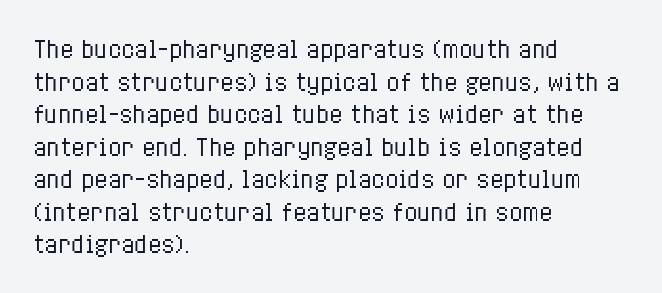
The image shows 22 px text type, upright; set left-aligned, normal line spacing (1.48x), normal letter spacing, not underlined.
